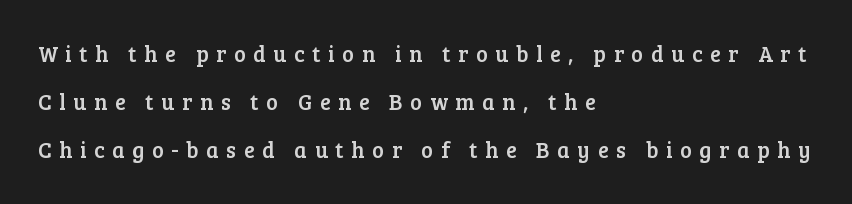
Every row of glyphs begins at an identical x-position on the left. Honestly, the rows look like they've been pulled way apart. Students, note that the glyphs here are deliberately spaced far apart. Notice how the stems are strictly vertical — no italics here.
